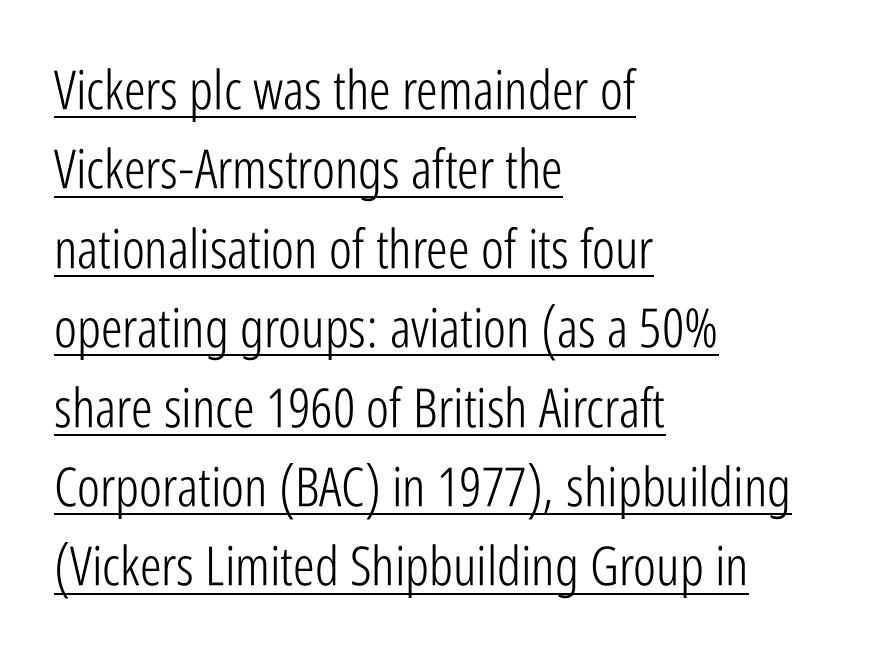
In CSS terms this would be text-align: left. The letters sit at their default tracking, neither squeezed nor spread. Leading matches the norm, producing a regular column. These lines are rendered in a variable-pitch font.
